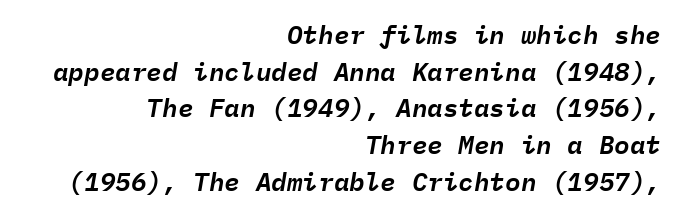
Q: Is the text italic (slanted)? A: Yes, it leans right by about 9 degrees.
Q: Is the text underlined? A: No.
Q: How is the paragraph aligned? A: Right-aligned.
Q: Is the spacing between letters normal or unusually wide? A: Normal.
Q: Is the spacing between lines tight, normal or loose? A: Normal.
